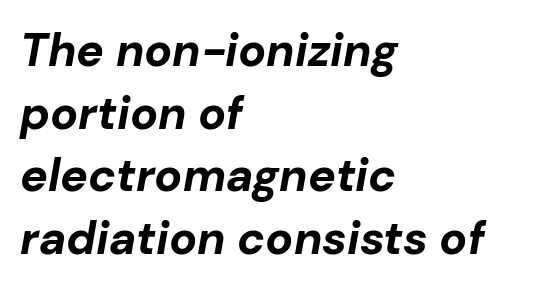
Q: Is the text bold? A: Yes.
Q: Is the text italic (slanted)? A: Yes, it leans right by about 10 degrees.
Q: Is the text underlined? A: No.
Q: How is the paragraph aligned? A: Left-aligned.
Q: Is the spacing between letters normal or unusually wide? A: Normal.
Q: Is the spacing between lines tight, normal or loose? A: Normal.
Q: Width (condensed, normal, or wide)? A: Normal.
Q: Stroke contrast? A: Low.
Q: x-height? A: Medium.
Q: Monospaced? A: No.
